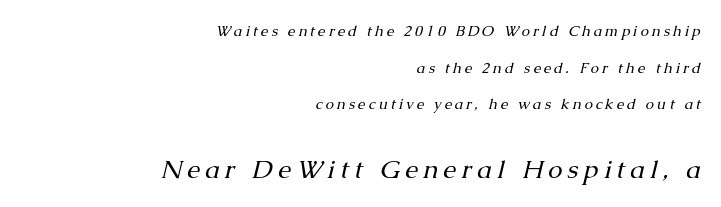
Loosely led — the rows are spread out. Anything drawn beneath the words? Only blank space. This is oblique type, the kind used for emphasis or titles. Characters follow at a spacing far wider than the type designer built in. Stem width sits at or under what a default text font uses. Type size steps up from the first block to the second.
